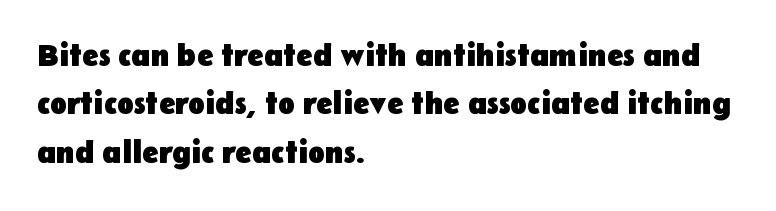
This rendering employs a face without finishing strokes, i.e., a sans-serif. Honestly, the letter spacing is just normal — you wouldn't notice it. Students, this is bold: see how much ink each stroke carries. You can tell it's not italic because the verticals are truly vertical. In CSS terms this would be text-align: left.
